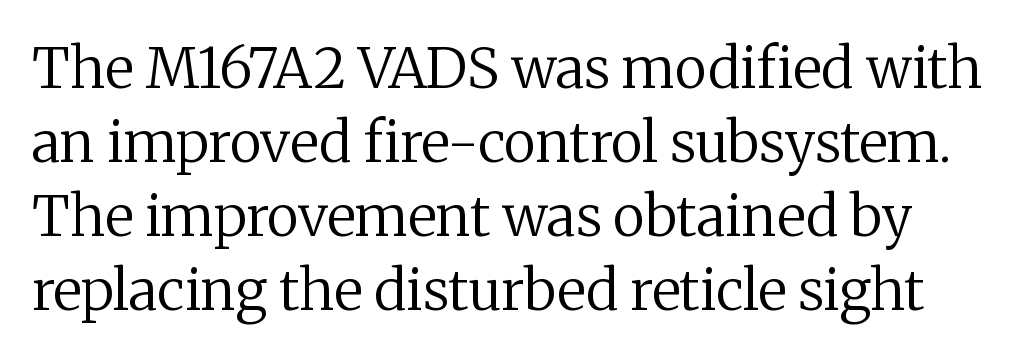
Q: Is the text bold? A: No.
Q: Is the text italic (slanted)? A: No, it is upright.
Q: Is the typeface a serif or a sans-serif typeface? A: Serif.
Q: Is the text underlined? A: No.
Q: Is the spacing between letters normal or unusually wide? A: Normal.
Q: Is the spacing between lines tight, normal or loose? A: Normal.
Q: Width (condensed, normal, or wide)? A: Normal.
Q: Stroke contrast? A: Medium.
Q: x-height? A: Medium.
Q: Monospaced? A: No.
